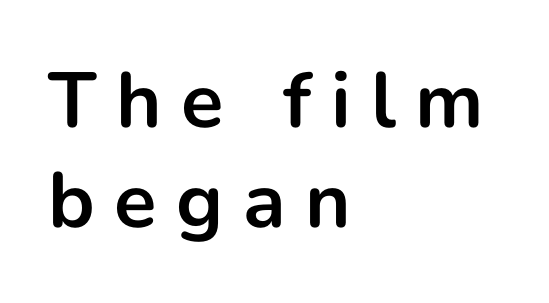
Does the lettering tilt? It doesn't — this is upright. This rendering employs a face without finishing strokes, i.e., a sans-serif. The lines sit at an ordinary, default distance from one another. No word sits above an underline. Each letter keeps its own natural width here, so spacing adapts to shape.
